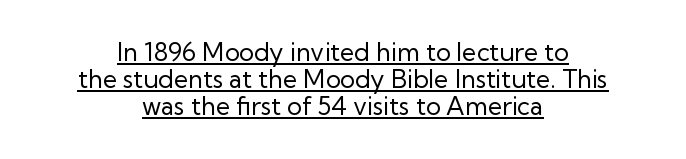
The letterforms sit at book weight or below. You can see a thin bar hugging the bottom of the glyphs. Honestly, the letter spacing is just normal — you wouldn't notice it. The lettering stays uniformly vertical, giving the passage a roman look. The passage shown stacks its lines with hardly any gap.
